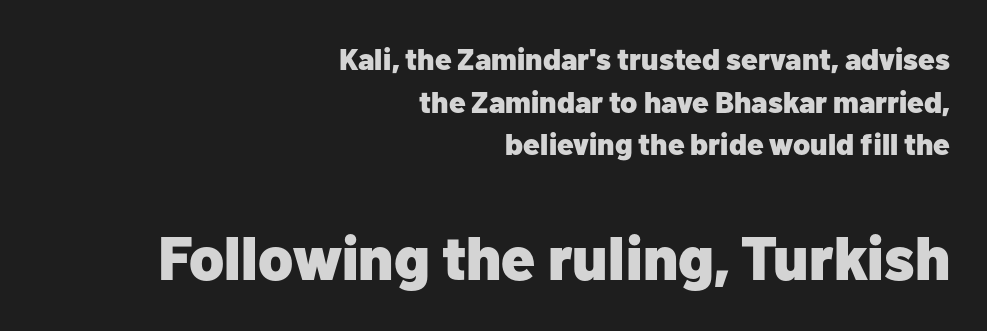
{"serif": "no", "italic": "no", "bold": "yes", "weight": "heavy", "width": "normal", "stroke_contrast": "low", "x_height": "medium", "monospaced": "no", "underline": "no", "align": "right", "line_spacing": "normal", "line_spacing_ratio": 1.42, "letter_spacing": "normal", "letter_spacing_em": 0.0, "larger_block": "second", "size_ratio": 2.03, "glyph_px": 61}
